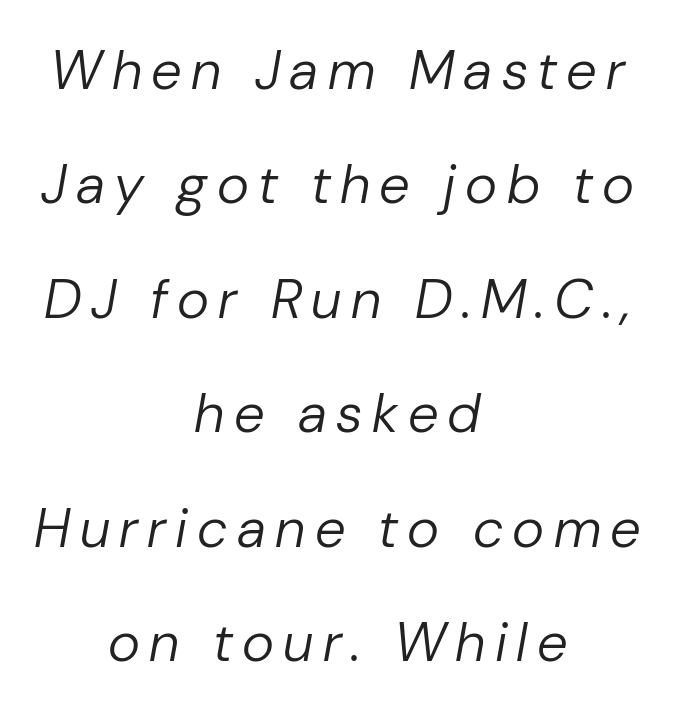
The image shows 55 px regular-weight type, italic (leaning right); set centered, loose line spacing (2.08x), not underlined; low stroke contrast and a medium x-height.
